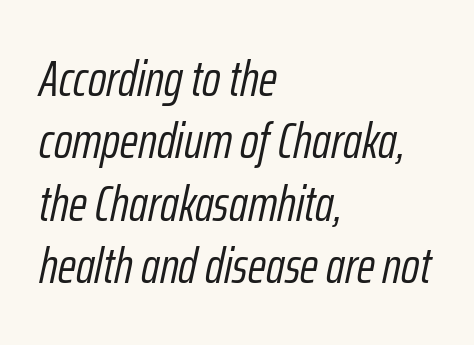
Q: Is the text bold? A: No.
Q: Is the text italic (slanted)? A: Yes, it leans right by about 12 degrees.
Q: Is the text underlined? A: No.
Q: How is the paragraph aligned? A: Left-aligned.
Q: Is the spacing between letters normal or unusually wide? A: Normal.
Q: Is the spacing between lines tight, normal or loose? A: Normal.
Q: Width (condensed, normal, or wide)? A: Condensed.
Q: Stroke contrast? A: Low.
Q: x-height? A: Medium.
Q: Monospaced? A: No.
